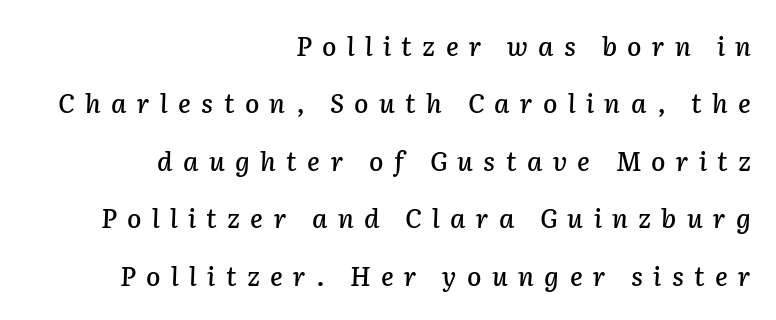
{"italic": "yes", "lean": "right", "slant_degrees": 2, "underline": "no", "align": "right", "line_spacing": "loose", "line_spacing_ratio": 2.21, "letter_spacing": "wide", "letter_spacing_em": 0.4, "glyph_px": 26}
